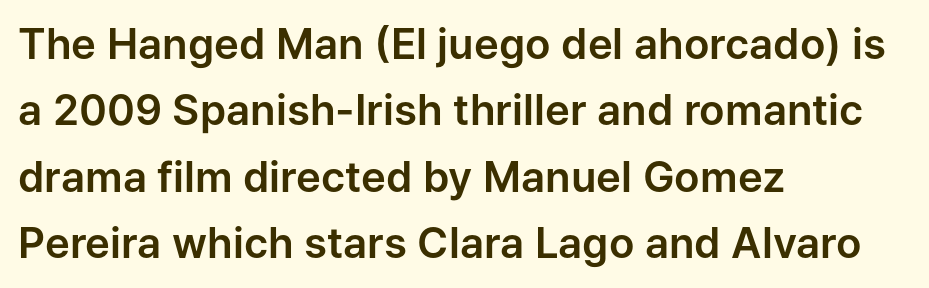
What's the leading like? Ordinary, nothing unusual. Rule under the text: the space is simply empty. The font's upright variant was chosen for this text. Look at the tracking — it's just the regular setting, nothing added. Character widths vary here, with narrow letters taking less room than wide ones. In terms of letterform style, serifs are entirely absent.
